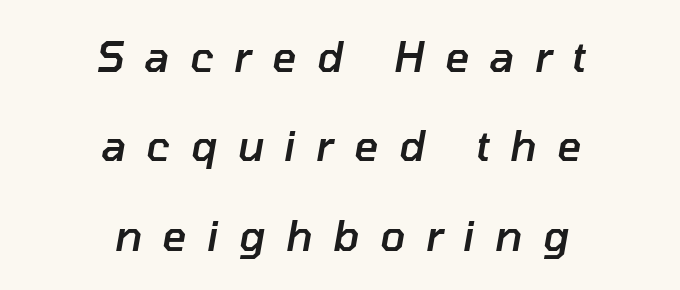
The image shows 42 px semibold type, italic (leaning right); set centered, loose line spacing (2.13x), unusually wide letter spacing (+0.48 em), not underlined; low stroke contrast and a medium x-height.
